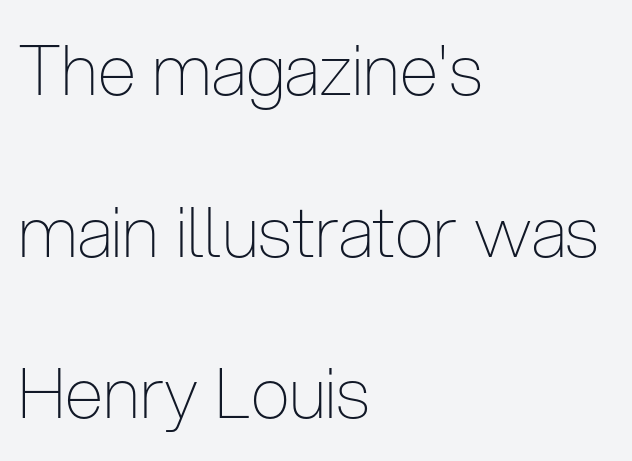
Spacing between characters is what you'd get straight out of the box. The paragraph has a hard left edge and a soft right edge. Horizontal bands of white between lines are thick stripes. The font is comparable to plain body text, perhaps lighter. The letters stand straight up with perfectly vertical stems. Lines of text with bare space underneath.
